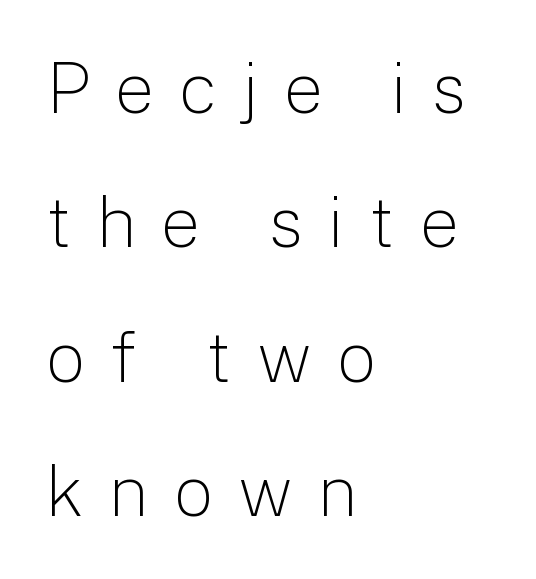
Q: Is the text bold? A: No.
Q: Is the text italic (slanted)? A: No, it is upright.
Q: Is the typeface a serif or a sans-serif typeface? A: Sans-serif.
Q: Is the text underlined? A: No.
Q: How is the paragraph aligned? A: Left-aligned.
Q: Is the spacing between letters normal or unusually wide? A: Unusually wide.
Q: Is the spacing between lines tight, normal or loose? A: Loose.
Q: Width (condensed, normal, or wide)? A: Normal.
Q: Stroke contrast? A: Low.
Q: x-height? A: Medium.
Q: Monospaced? A: No.
